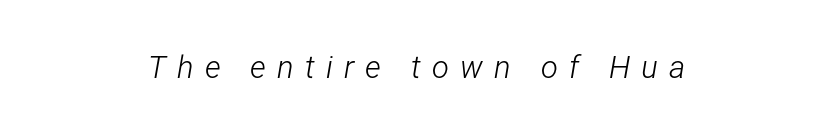
Proportional: the letters do not fall into vertical columns. The rendering positions every line midway between the sides. The line texture is sparse and dotted thanks to wide tracking. On a weight scale, this lands at 450 or below.
